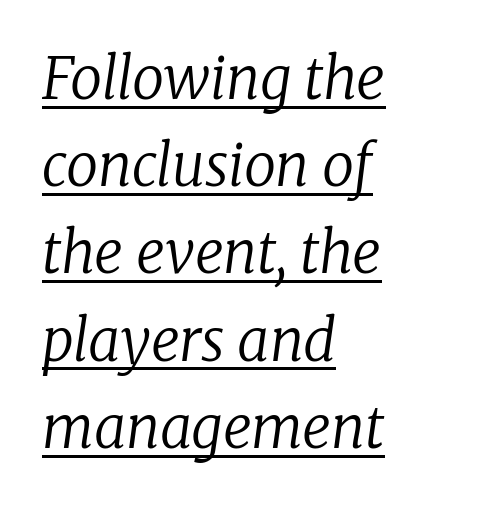
Q: Is the text bold? A: No.
Q: Is the text italic (slanted)? A: Yes, it leans right by about 8 degrees.
Q: Is the typeface a serif or a sans-serif typeface? A: Serif.
Q: Is the text underlined? A: Yes.
Q: How is the paragraph aligned? A: Left-aligned.
Q: Is the spacing between letters normal or unusually wide? A: Normal.
Q: Is the spacing between lines tight, normal or loose? A: Normal.
Q: Width (condensed, normal, or wide)? A: Normal.
Q: Stroke contrast? A: Low.
Q: x-height? A: Medium.
Q: Monospaced? A: No.
